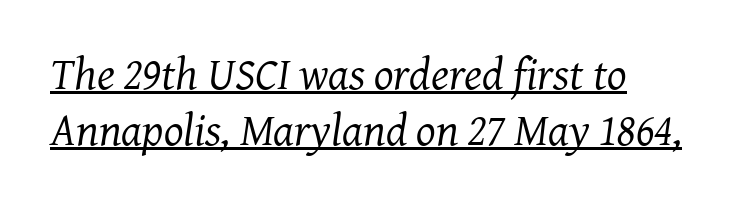
The image shows 46 px regular-weight serif type, italic (leaning right); set line spacing 1.21x, normal letter spacing, underlined; medium stroke contrast and a medium x-height.
